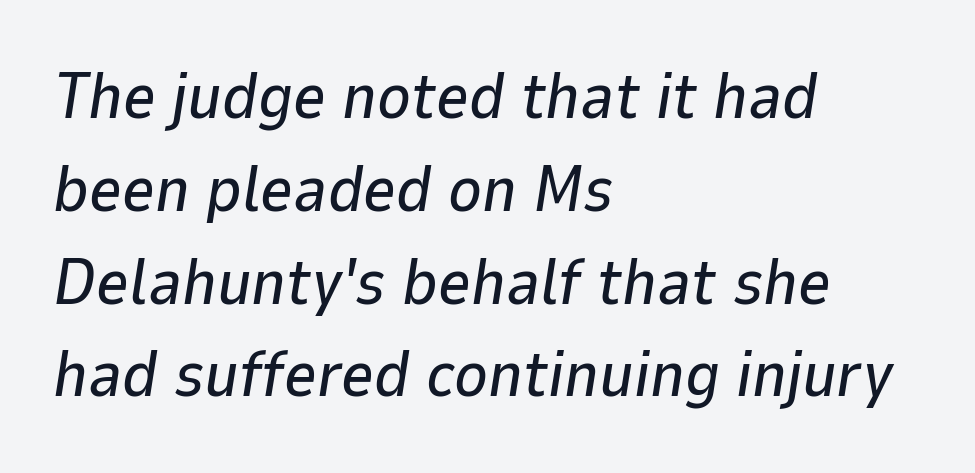
The image shows 64 px text type, italic (leaning right); set left-aligned, normal line spacing (1.45x), normal letter spacing, not underlined; low stroke contrast and a medium x-height.
